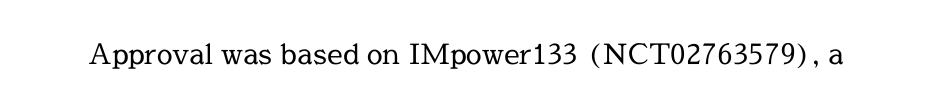
The image shows 28 px regular-weight serif type, upright; set normal letter spacing, not underlined; a medium x-height.
